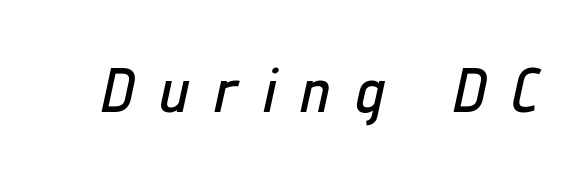
The image shows 63 px condensed type, italic (leaning right); set unusually wide letter spacing (+0.42 em), not underlined; low stroke contrast and a medium x-height.
